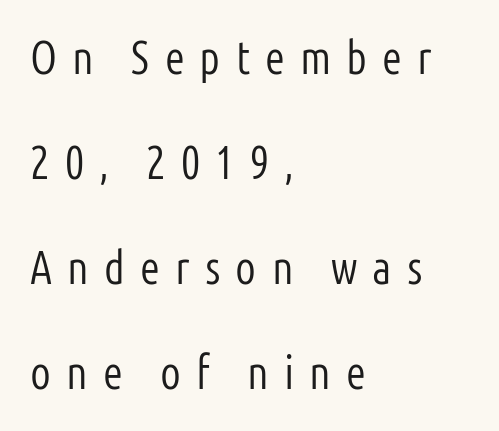
Q: Is the text bold? A: No.
Q: Is the text italic (slanted)? A: No, it is upright.
Q: Is the typeface a serif or a sans-serif typeface? A: Sans-serif.
Q: Is the text underlined? A: No.
Q: How is the paragraph aligned? A: Left-aligned.
Q: Is the spacing between letters normal or unusually wide? A: Unusually wide.
Q: Is the spacing between lines tight, normal or loose? A: Loose.
Q: Width (condensed, normal, or wide)? A: Condensed.
Q: Stroke contrast? A: Low.
Q: x-height? A: Medium.
Q: Monospaced? A: No.
